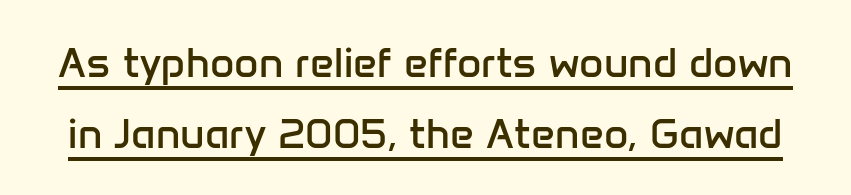
The image shows 42 px regular-weight sans-serif type, upright; set normal line spacing (1.69x), normal letter spacing, underlined; low stroke contrast and a medium x-height.
